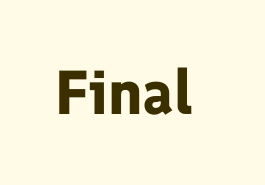
{"serif": "no", "italic": "no", "bold": "yes", "weight": "bold", "width": "normal", "stroke_contrast": "low", "x_height": "medium", "monospaced": "no", "underline": "no", "letter_spacing": "normal", "letter_spacing_em": 0.0, "glyph_px": 62}
